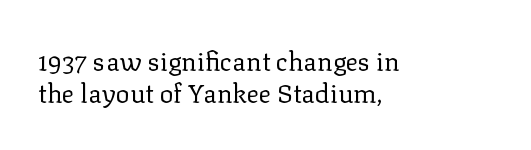
The image shows 26 px text type, upright; set left-aligned, line spacing 1.24x, normal letter spacing, not underlined.
